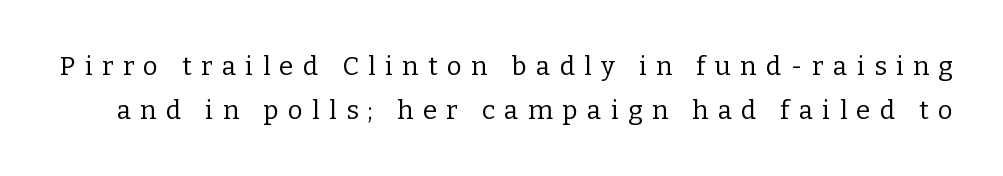
The image shows 26 px text type, upright; set normal line spacing (1.68x), unusually wide letter spacing (+0.36 em), not underlined.
